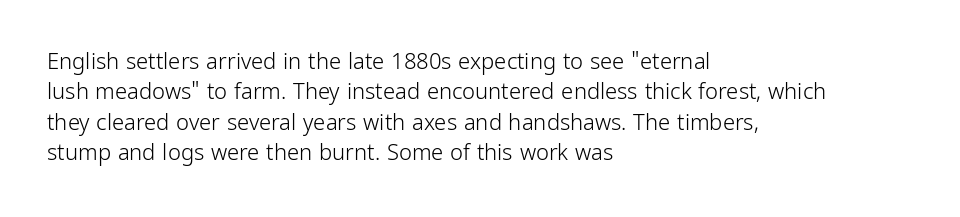
The image shows 22 px text type, upright; set left-aligned, normal line spacing (1.38x), normal letter spacing, not underlined.
